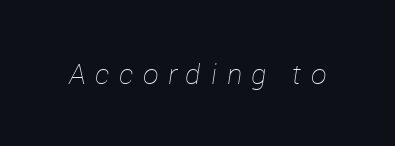
{"italic": "yes", "lean": "right", "slant_degrees": 12, "bold": "no", "weight": "thin", "width": "normal", "stroke_contrast": "low", "x_height": "medium", "monospaced": "no", "underline": "no", "letter_spacing": "wide", "letter_spacing_em": 0.34, "glyph_px": 28}
